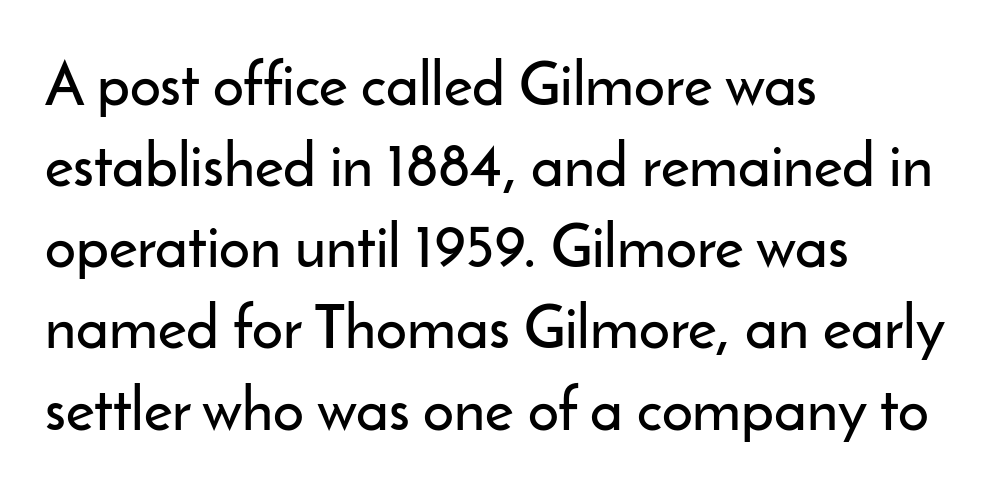
{"serif": "no", "italic": "no", "width": "normal", "stroke_contrast": "low", "x_height": "small", "monospaced": "no", "underline": "no", "align": "left", "line_spacing": "normal", "line_spacing_ratio": 1.33, "letter_spacing": "normal", "letter_spacing_em": 0.0, "glyph_px": 61}
